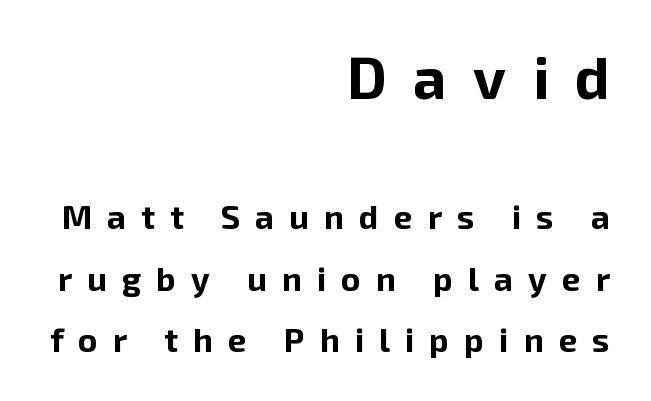
The image shows 58 px bold sans-serif type, upright; set right-aligned, line spacing 1.87x, unusually wide letter spacing (+0.46 em), not underlined; the first (top) block is 1.76x larger; low stroke contrast and a medium x-height.
